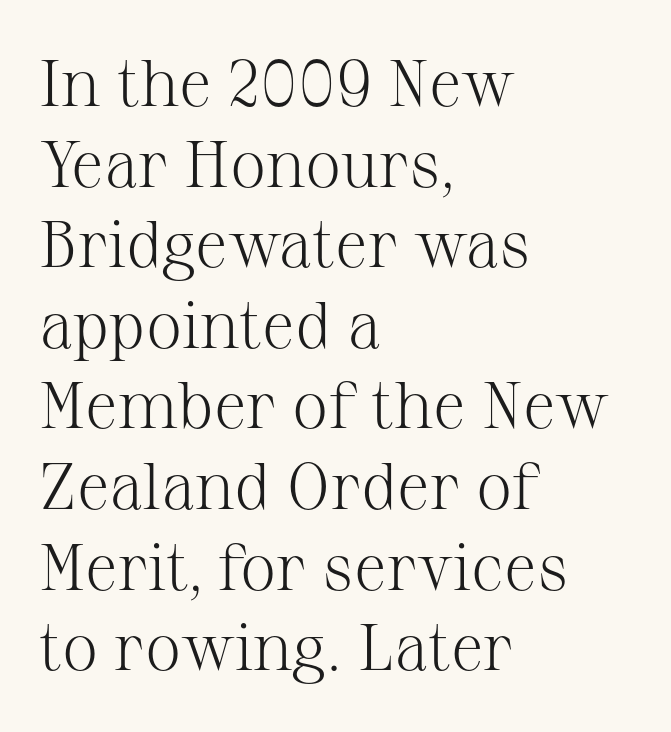
{"serif": "yes", "italic": "no", "bold": "no", "weight": "light", "width": "normal", "stroke_contrast": "medium", "x_height": "medium", "monospaced": "no", "underline": "no", "align": "left", "line_spacing_ratio": 1.24, "letter_spacing": "normal", "letter_spacing_em": 0.0, "glyph_px": 65}
